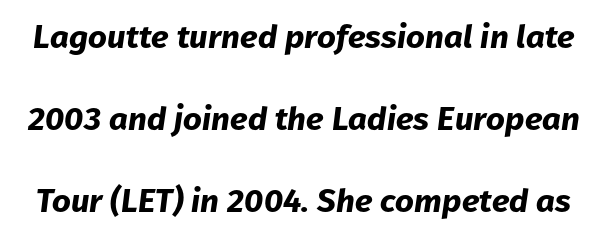
{"italic": "yes", "lean": "right", "slant_degrees": 8, "bold": "yes", "weight": "bold", "width": "normal", "stroke_contrast": "low", "x_height": "medium", "monospaced": "no", "underline": "no", "line_spacing": "loose", "line_spacing_ratio": 2.48, "letter_spacing": "normal", "letter_spacing_em": 0.0, "glyph_px": 33}
